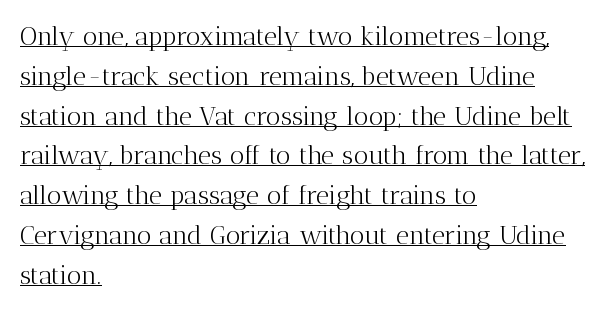
The rendering uses a moderate line-height, typical for paragraphs. The passage shown has conventional tracking throughout. The letters stand straight up with perfectly vertical stems. The rendering anchors every line to the left-hand side. Honestly, the underline is the first thing you notice here.
